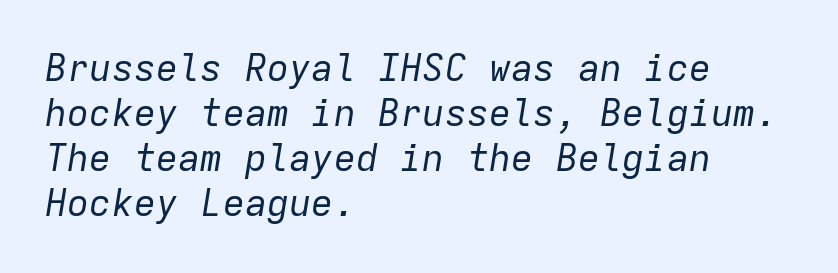
Line starts are locked; line ends wander. Is the letter spacing exaggerated? No — it looks like the ordinary default. Looks like terminal output: every glyph gets an equal slot. Letters have the restrained weight of plain body copy at most. Tall strokes in this sample are angled rather than plumb. The baseline area is clear.
